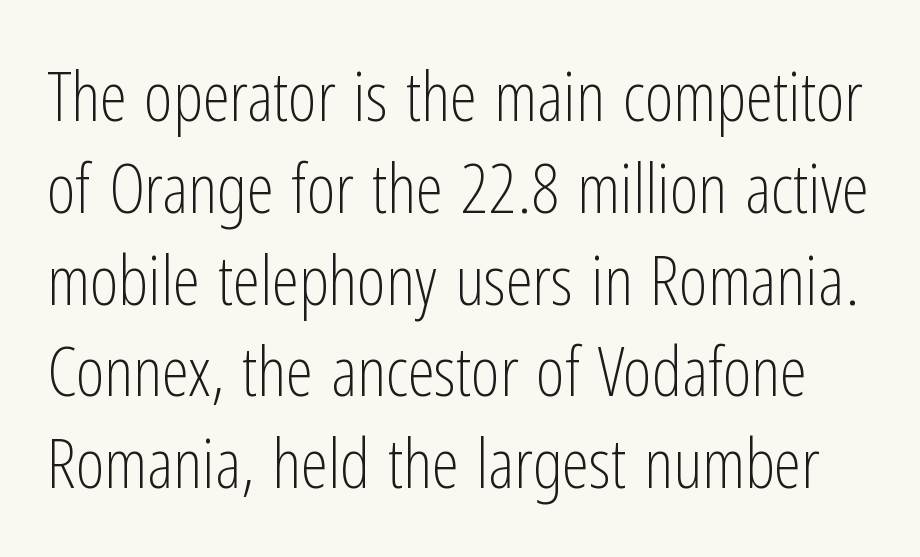
{"serif": "no", "italic": "no", "bold": "no", "weight": "light", "width": "condensed", "stroke_contrast": "low", "x_height": "medium", "monospaced": "no", "underline": "no", "line_spacing": "normal", "line_spacing_ratio": 1.33, "letter_spacing": "normal", "letter_spacing_em": 0.0, "glyph_px": 69}
